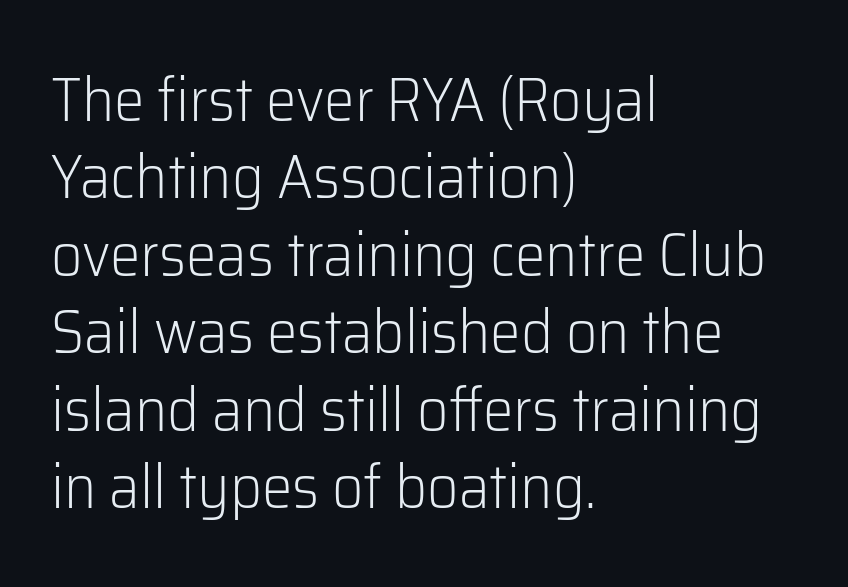
The image shows 61 px light sans-serif type, upright; set left-aligned, normal line spacing (1.27x), normal letter spacing, not underlined; low stroke contrast and a medium x-height.
